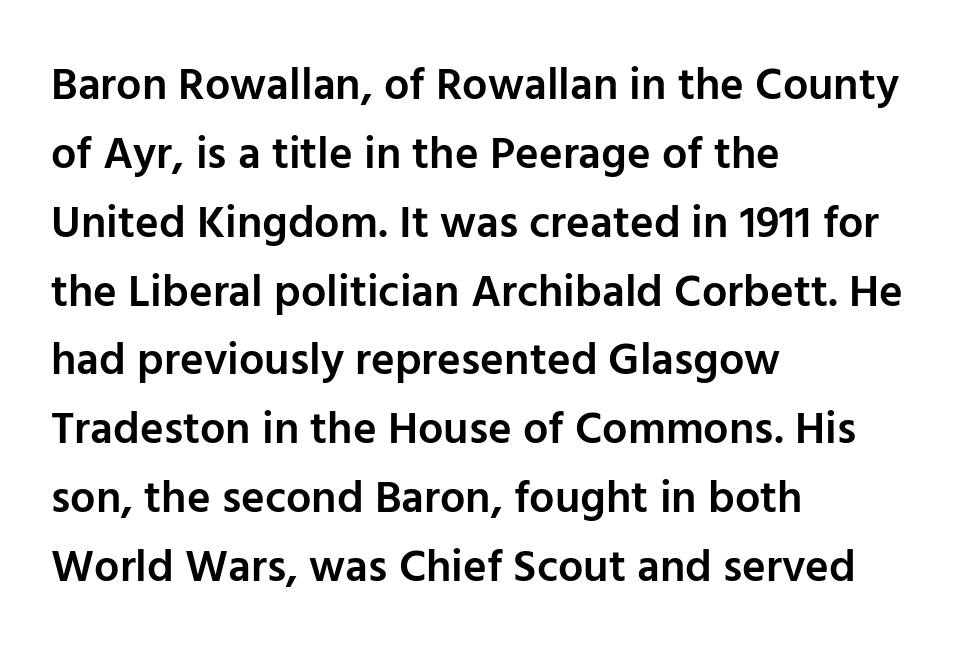
The image shows 45 px semibold sans-serif type, upright; set left-aligned, normal line spacing (1.53x), normal letter spacing, not underlined; low stroke contrast and a medium x-height.
